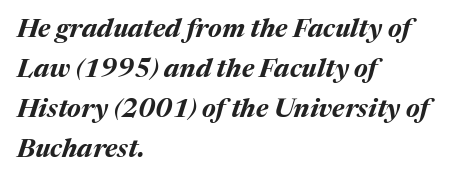
{"italic": "yes", "lean": "right", "slant_degrees": 17, "bold": "yes", "underline": "no", "align": "left", "line_spacing": "normal", "line_spacing_ratio": 1.54, "letter_spacing": "normal", "letter_spacing_em": 0.0, "glyph_px": 26}
